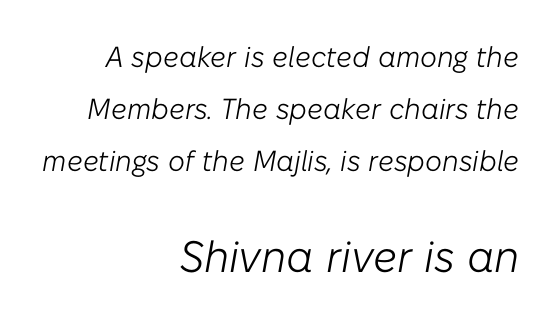
Q: Is the text bold? A: No.
Q: Is the text italic (slanted)? A: Yes, it leans right by about 10 degrees.
Q: Is the text underlined? A: No.
Q: How is the paragraph aligned? A: Right-aligned.
Q: Is the spacing between letters normal or unusually wide? A: Normal.
Q: Which block of text is set in a larger size, the first (top) or the second (bottom)? A: The second (bottom) one.
Q: Width (condensed, normal, or wide)? A: Normal.
Q: Stroke contrast? A: Low.
Q: x-height? A: Medium.
Q: Monospaced? A: No.
